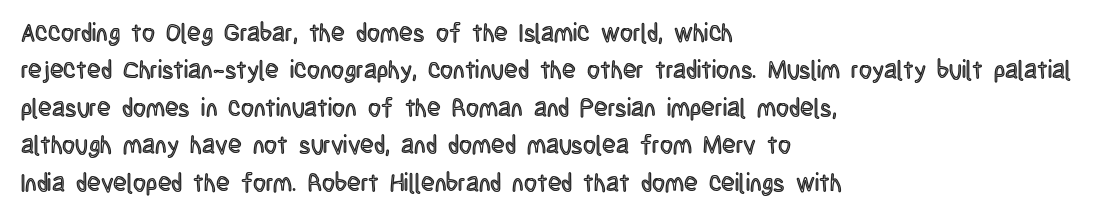
The rendering anchors every line to the left-hand side. The vertical gap from one line to the next is medium. The letterforms sit shoulder to shoulder at normal distance. Lines of text with bare space underneath. This is roman type, the default non-slanted kind.
